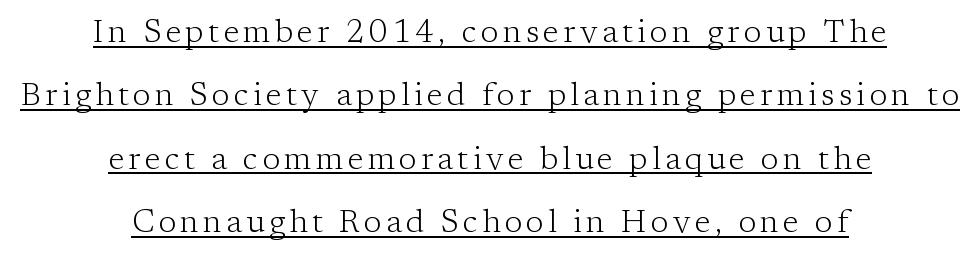
Q: Is the text bold? A: No.
Q: Is the text italic (slanted)? A: No, it is upright.
Q: Is the typeface a serif or a sans-serif typeface? A: Serif.
Q: Is the text underlined? A: Yes.
Q: How is the paragraph aligned? A: Centered.
Q: Is the spacing between lines tight, normal or loose? A: Loose.
Q: Width (condensed, normal, or wide)? A: Normal.
Q: Stroke contrast? A: Low.
Q: x-height? A: Medium.
Q: Monospaced? A: No.
